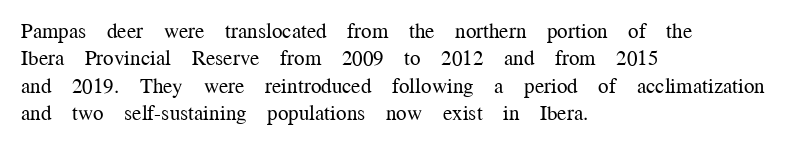
{"italic": "no", "bold": "no", "underline": "no", "align": "left", "line_spacing": "normal", "line_spacing_ratio": 1.3, "letter_spacing": "normal", "letter_spacing_em": 0.0, "glyph_px": 21}
